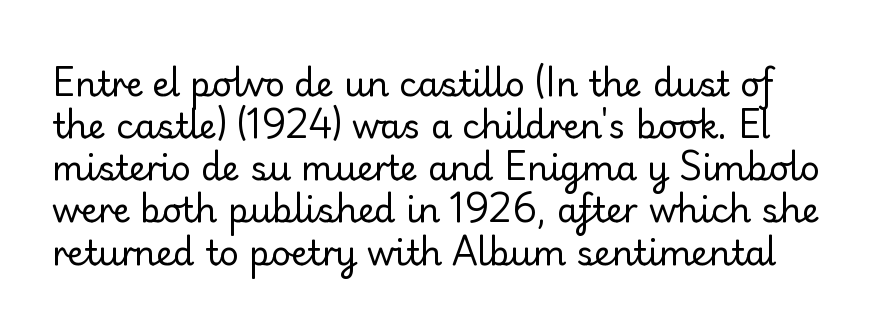
{"serif": "no", "italic": "no", "bold": "no", "weight": "regular", "width": "normal", "stroke_contrast": "low", "x_height": "small", "monospaced": "no", "underline": "no", "line_spacing_ratio": 1.24, "letter_spacing": "normal", "letter_spacing_em": 0.0, "glyph_px": 34}
